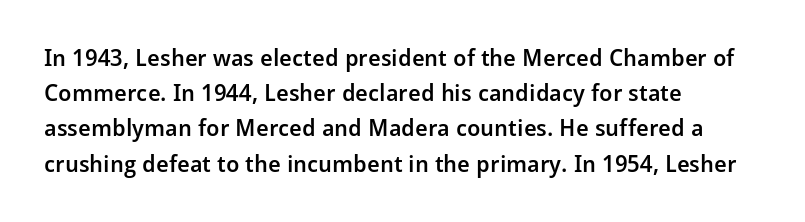
Summary of weight: moderately heavy, a semibold. You could call the tracking neutral — neither tight nor loose. Unmarked baselines from the first word to the last. Quick note: interline space is typical.
